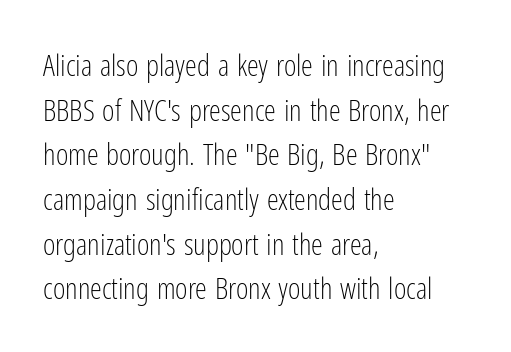
Q: Is the text bold? A: No.
Q: Is the text italic (slanted)? A: No, it is upright.
Q: Is the typeface a serif or a sans-serif typeface? A: Sans-serif.
Q: Is the text underlined? A: No.
Q: How is the paragraph aligned? A: Left-aligned.
Q: Is the spacing between letters normal or unusually wide? A: Normal.
Q: Is the spacing between lines tight, normal or loose? A: Normal.
Q: Width (condensed, normal, or wide)? A: Condensed.
Q: Stroke contrast? A: Low.
Q: x-height? A: Medium.
Q: Monospaced? A: No.
